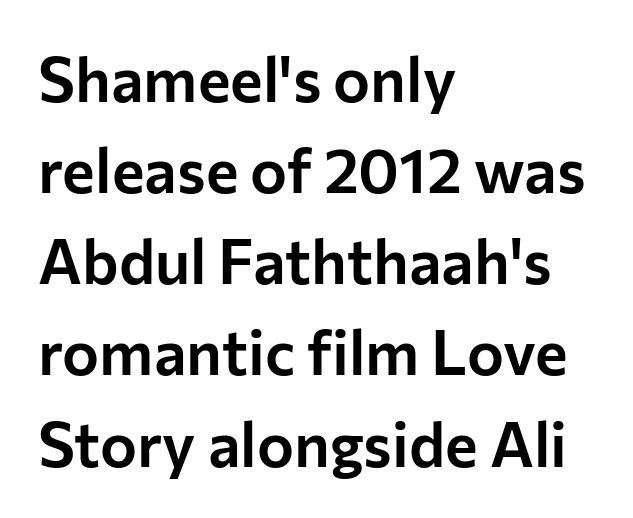
Q: Is the text italic (slanted)? A: No, it is upright.
Q: Is the typeface a serif or a sans-serif typeface? A: Sans-serif.
Q: Is the text underlined? A: No.
Q: How is the paragraph aligned? A: Left-aligned.
Q: Is the spacing between letters normal or unusually wide? A: Normal.
Q: Is the spacing between lines tight, normal or loose? A: Normal.
Q: Width (condensed, normal, or wide)? A: Normal.
Q: Stroke contrast? A: Low.
Q: x-height? A: Medium.
Q: Monospaced? A: No.
